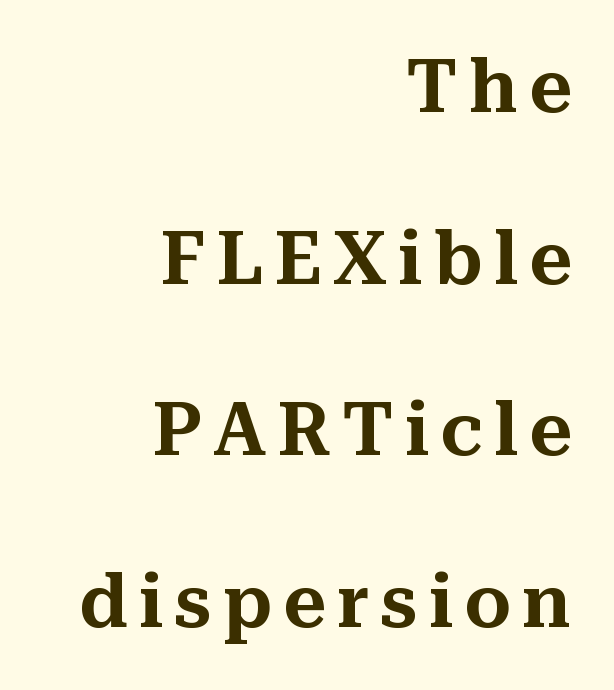
Alignment: flush right. Descender tails drop into unmarked territory. Character widths vary here, with narrow letters taking less room than wide ones. These lines are composed in type with serifs. Do the letters lean? They stand straight.
